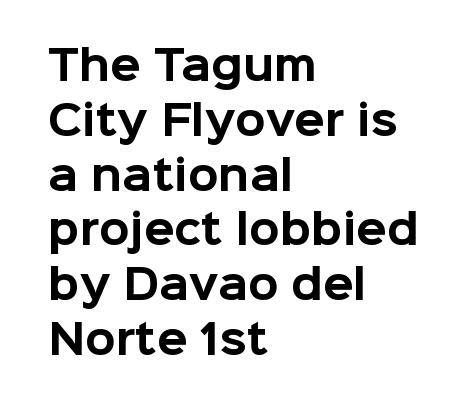
The font's upright variant was chosen for this text. A normal amount of white space separates one row of letters from the next. Examine the stroke ends and you'll find no serifs. The rendering anchors every line to the left-hand side. You could not count columns in this text — the font is proportionally spaced. The sample has been set heavy, in full bold.
